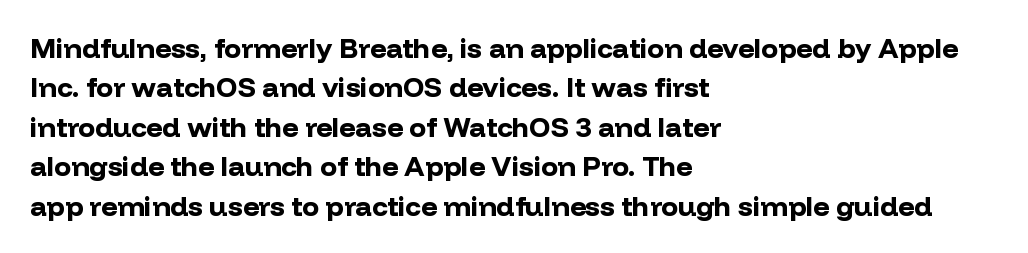
The image shows 28 px bold sans-serif type, upright; set left-aligned, normal line spacing (1.41x), normal letter spacing, not underlined; low stroke contrast and a medium x-height.
